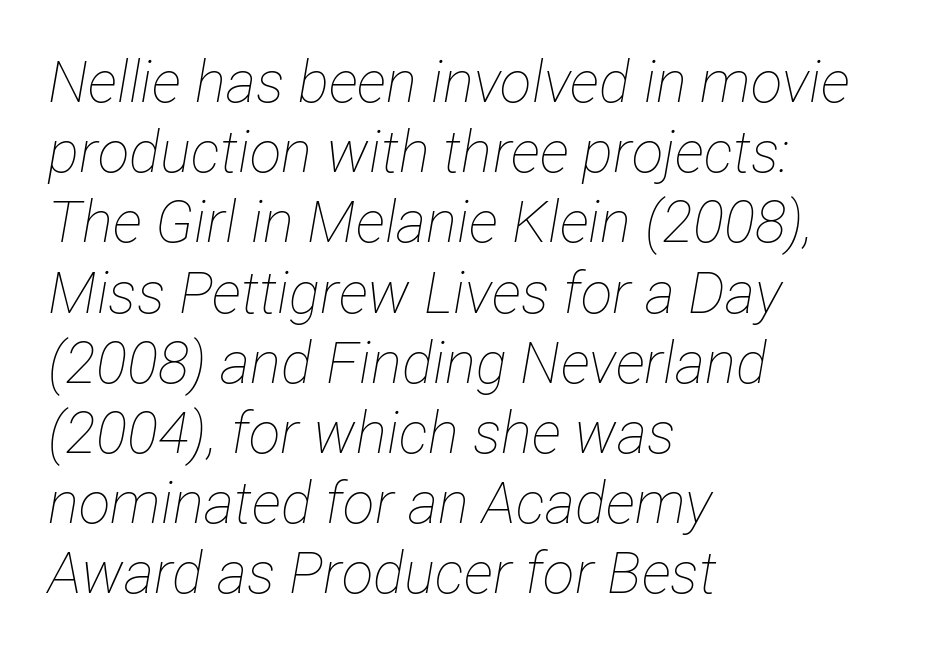
Q: Is the text bold? A: No.
Q: Is the text italic (slanted)? A: Yes, it leans right by about 12 degrees.
Q: Is the text underlined? A: No.
Q: How is the paragraph aligned? A: Left-aligned.
Q: Is the spacing between letters normal or unusually wide? A: Normal.
Q: Width (condensed, normal, or wide)? A: Condensed.
Q: Stroke contrast? A: Low.
Q: x-height? A: Medium.
Q: Monospaced? A: No.
